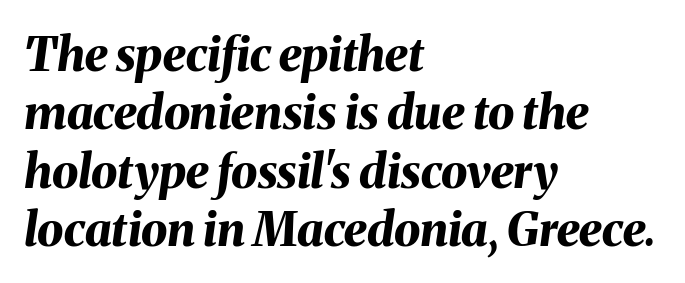
{"italic": "yes", "lean": "right", "slant_degrees": 8, "bold": "yes", "weight": "bold", "width": "normal", "stroke_contrast": "medium", "x_height": "medium", "monospaced": "no", "underline": "no", "align": "left", "line_spacing_ratio": 1.24, "letter_spacing": "normal", "letter_spacing_em": 0.0, "glyph_px": 47}
